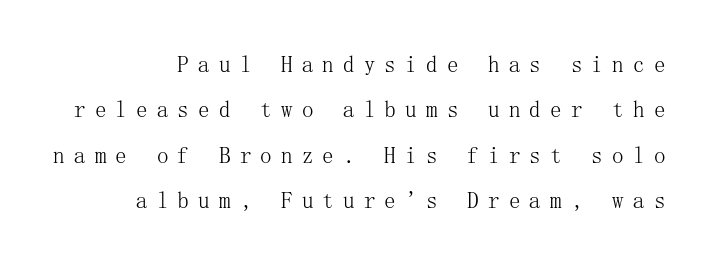
{"italic": "no", "bold": "no", "underline": "no", "align": "right", "line_spacing": "loose", "line_spacing_ratio": 1.97, "letter_spacing": "wide", "letter_spacing_em": 0.4, "glyph_px": 23}
